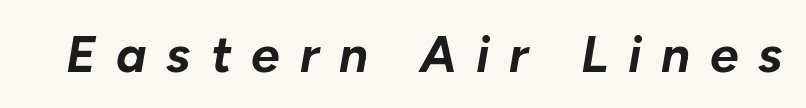
{"italic": "yes", "lean": "right", "slant_degrees": 10, "bold": "yes", "weight": "bold", "width": "normal", "stroke_contrast": "low", "x_height": "medium", "monospaced": "no", "underline": "no", "letter_spacing": "wide", "letter_spacing_em": 0.39, "glyph_px": 51}
